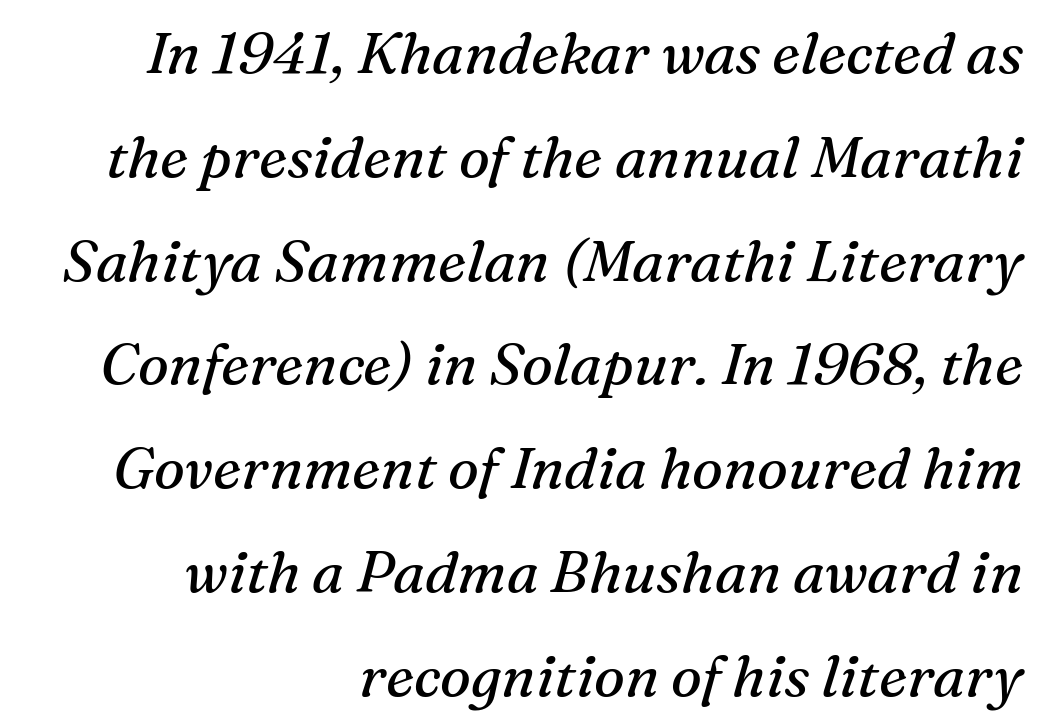
{"serif": "yes", "italic": "yes", "lean": "right", "slant_degrees": 16, "bold": "no", "weight": "regular", "width": "normal", "stroke_contrast": "medium", "x_height": "medium", "monospaced": "no", "underline": "no", "align": "right", "line_spacing_ratio": 1.79, "letter_spacing": "normal", "letter_spacing_em": 0.0, "glyph_px": 58}
